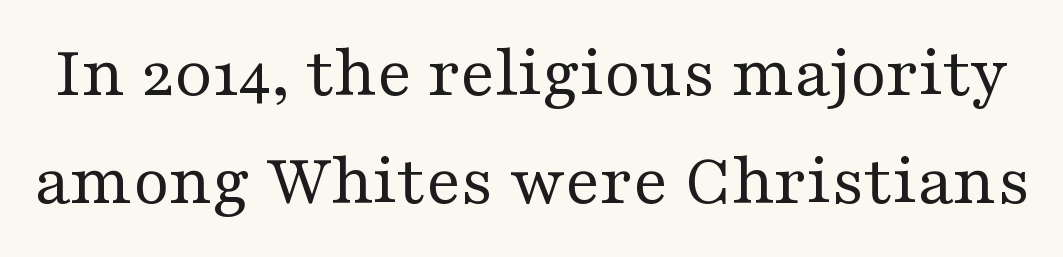
The image shows 74 px regular-weight, wide serif type, upright; set normal line spacing (1.46x), normal letter spacing, not underlined; medium stroke contrast and a medium x-height.
